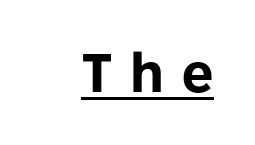
The lettering stays uniformly vertical, giving the passage a roman look. Underlined type. The strokes are fattened all the way to bold. Varying glyph widths throughout — classic text-font behaviour. In terms of letterspacing, this is a distinctly airy, spread setting. The typeface chosen for these lines omits serifs.
